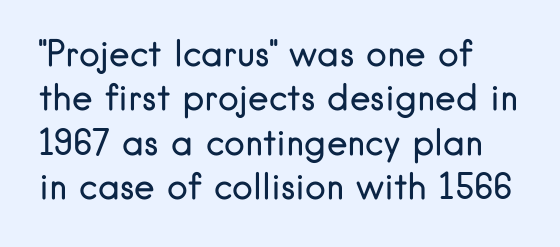
The image shows 35 px regular-weight sans-serif type, upright; set left-aligned, normal line spacing (1.27x), normal letter spacing, not underlined; low stroke contrast and a small x-height.
